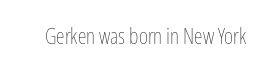
The space directly below the letters is spotless. Quick note: not italic, upright. The line texture is even and compact thanks to regular tracking. These glyphs show unthickened strokes, regular width or finer.
